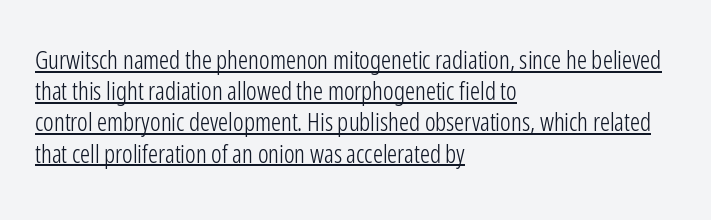
The image shows 25 px text type, upright; set left-aligned, normal line spacing (1.25x), normal letter spacing, underlined.
